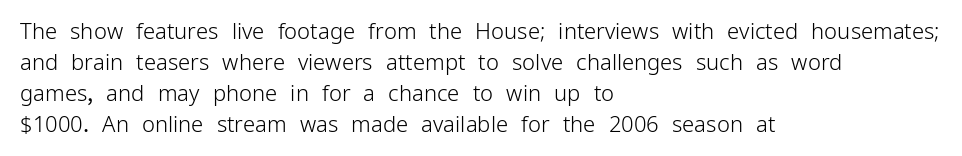
The image shows 22 px text type, upright; set left-aligned, normal line spacing (1.41x), normal letter spacing, not underlined.
